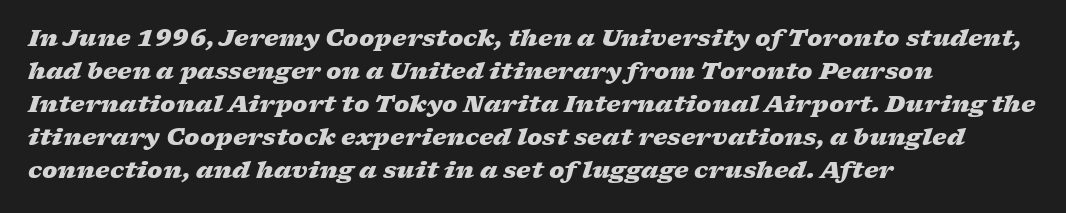
The image shows 23 px bold type, italic (leaning right); set left-aligned, normal line spacing (1.44x), normal letter spacing, not underlined.
